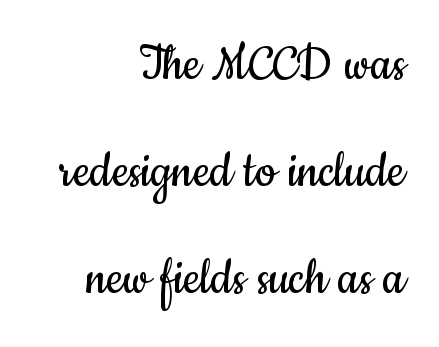
The image shows 57 px regular-weight, condensed sans-serif type; set right-aligned, line spacing 1.88x, normal letter spacing, not underlined; low stroke contrast and a small x-height.
